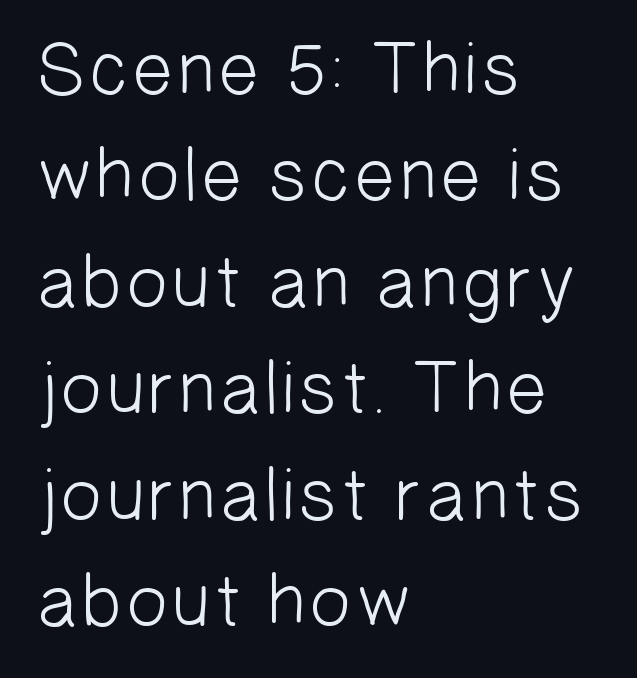
Q: Is the text bold? A: No.
Q: Is the typeface a serif or a sans-serif typeface? A: Sans-serif.
Q: Is the text underlined? A: No.
Q: How is the paragraph aligned? A: Left-aligned.
Q: Is the spacing between letters normal or unusually wide? A: Normal.
Q: Is the spacing between lines tight, normal or loose? A: Normal.
Q: Width (condensed, normal, or wide)? A: Normal.
Q: Stroke contrast? A: Low.
Q: x-height? A: Medium.
Q: Monospaced? A: No.
